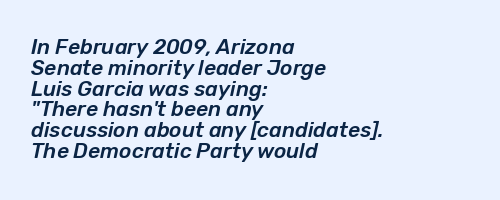
{"italic": "yes", "lean": "right", "slant_degrees": 12, "underline": "no", "align": "left", "line_spacing": "tight", "line_spacing_ratio": 0.99, "letter_spacing": "normal", "letter_spacing_em": 0.0, "glyph_px": 21}
